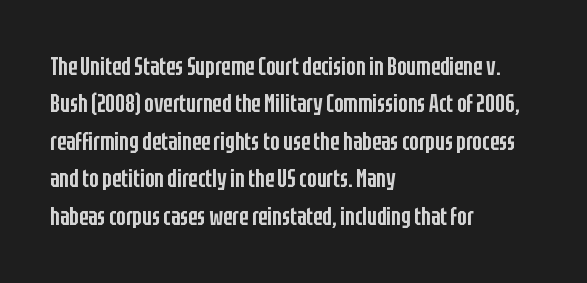
Q: Is the text bold? A: Semi-bold.
Q: Is the text italic (slanted)? A: No, it is upright.
Q: Is the text underlined? A: No.
Q: How is the paragraph aligned? A: Left-aligned.
Q: Is the spacing between letters normal or unusually wide? A: Normal.
Q: Is the spacing between lines tight, normal or loose? A: Normal.
